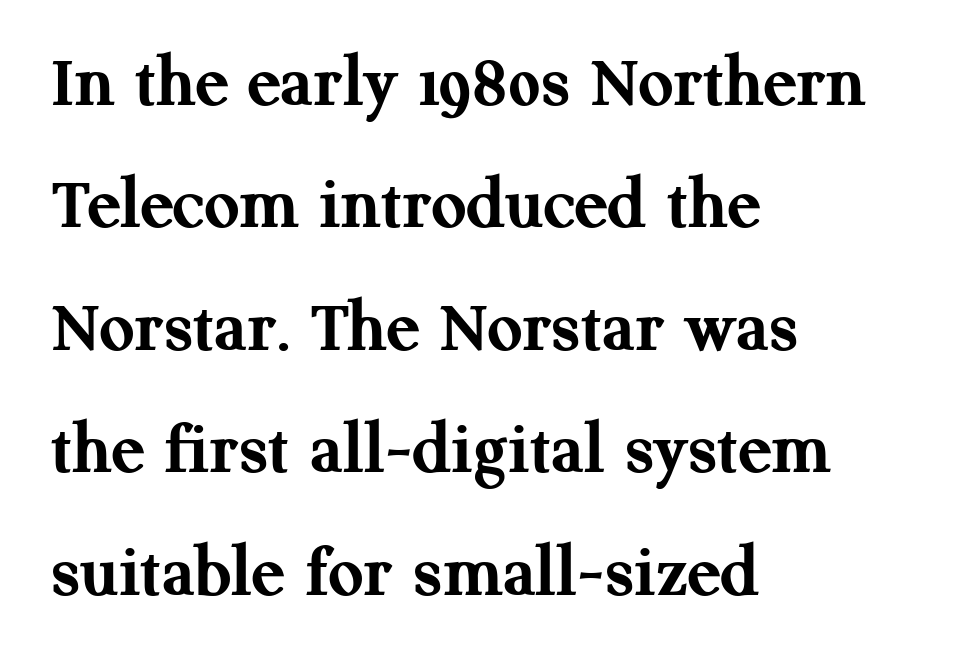
{"serif": "yes", "italic": "no", "bold": "yes", "weight": "semibold", "width": "normal", "stroke_contrast": "medium", "x_height": "medium", "monospaced": "no", "underline": "no", "align": "left", "line_spacing": "normal", "line_spacing_ratio": 1.59, "letter_spacing": "normal", "letter_spacing_em": 0.0, "glyph_px": 77}
